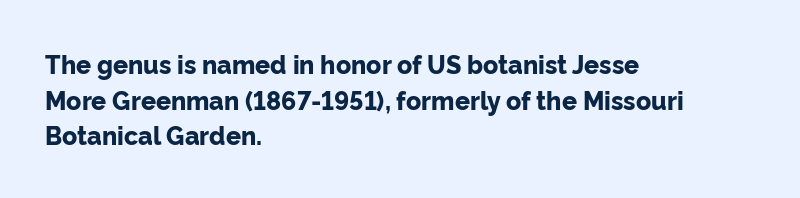
Q: Is the text bold? A: Yes.
Q: Is the text italic (slanted)? A: No, it is upright.
Q: Is the text underlined? A: No.
Q: How is the paragraph aligned? A: Left-aligned.
Q: Is the spacing between letters normal or unusually wide? A: Normal.
Q: Is the spacing between lines tight, normal or loose? A: Normal.
